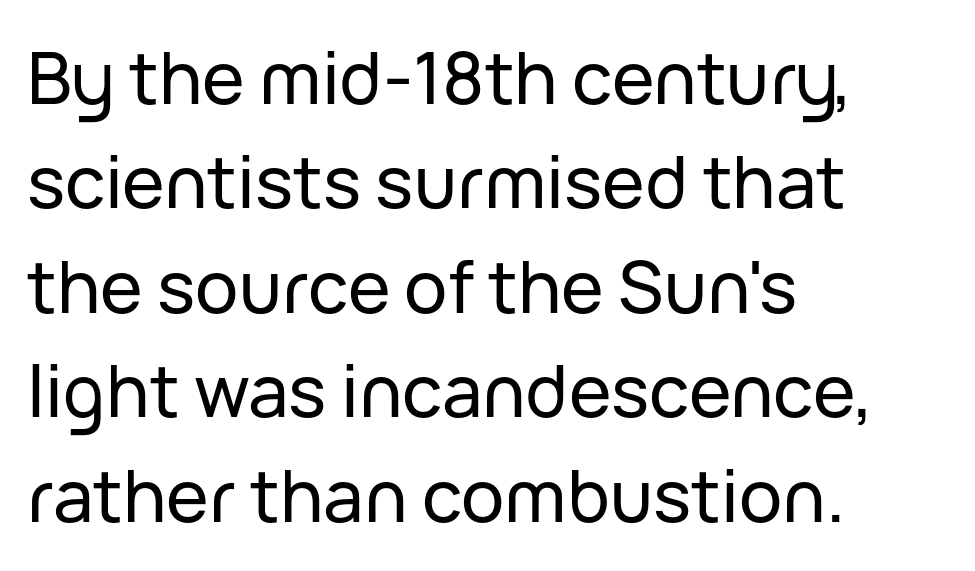
Q: Is the text italic (slanted)? A: No, it is upright.
Q: Is the typeface a serif or a sans-serif typeface? A: Sans-serif.
Q: Is the text underlined? A: No.
Q: How is the paragraph aligned? A: Left-aligned.
Q: Is the spacing between letters normal or unusually wide? A: Normal.
Q: Is the spacing between lines tight, normal or loose? A: Normal.
Q: Width (condensed, normal, or wide)? A: Normal.
Q: Stroke contrast? A: Low.
Q: x-height? A: Medium.
Q: Monospaced? A: No.
